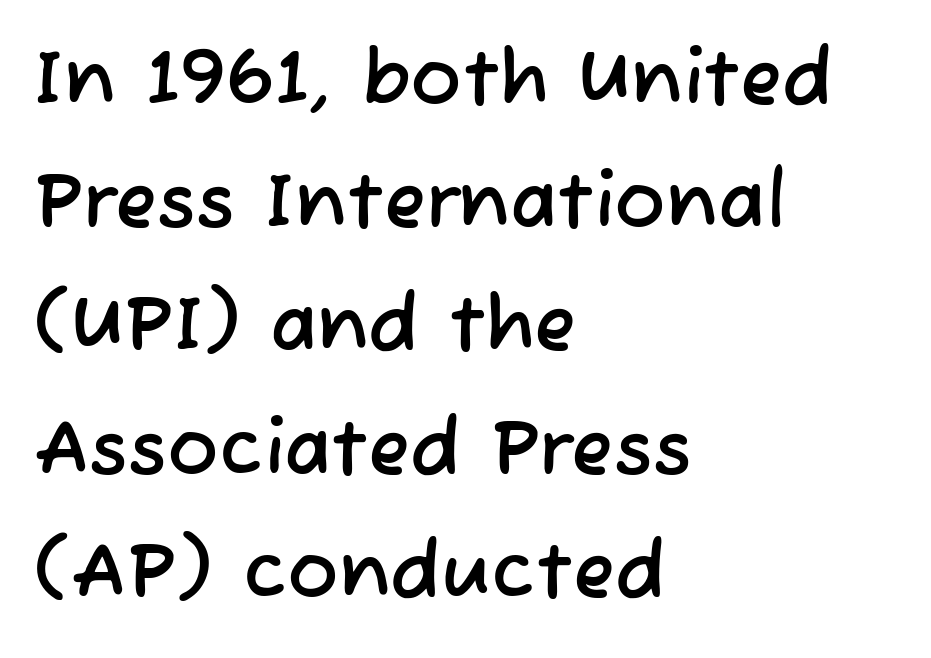
Q: Is the typeface a serif or a sans-serif typeface? A: Sans-serif.
Q: Is the text underlined? A: No.
Q: How is the paragraph aligned? A: Left-aligned.
Q: Is the spacing between letters normal or unusually wide? A: Normal.
Q: Is the spacing between lines tight, normal or loose? A: Normal.
Q: Width (condensed, normal, or wide)? A: Normal.
Q: Stroke contrast? A: Low.
Q: x-height? A: Medium.
Q: Monospaced? A: No.
